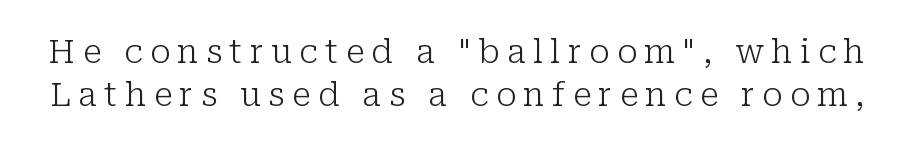
{"serif": "yes", "italic": "no", "bold": "no", "weight": "light", "width": "normal", "stroke_contrast": "low", "x_height": "medium", "monospaced": "no", "underline": "no", "line_spacing": "normal", "line_spacing_ratio": 1.31, "letter_spacing": "wide", "letter_spacing_em": 0.22, "glyph_px": 33}
